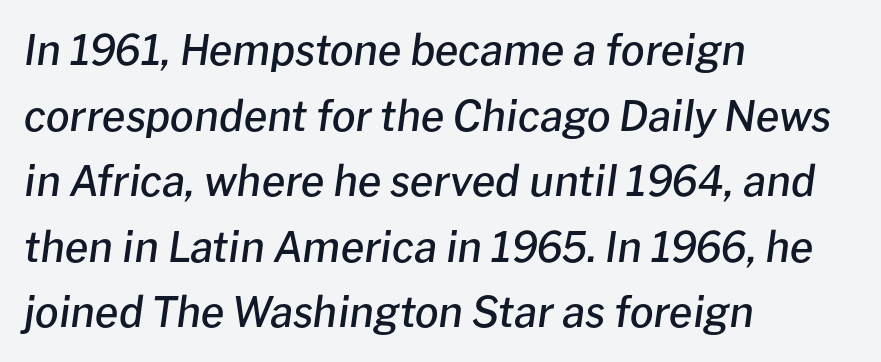
Q: Is the text bold? A: Semi-bold.
Q: Is the text italic (slanted)? A: Yes, it leans right by about 8 degrees.
Q: Is the text underlined? A: No.
Q: How is the paragraph aligned? A: Left-aligned.
Q: Is the spacing between letters normal or unusually wide? A: Normal.
Q: Is the spacing between lines tight, normal or loose? A: Normal.
Q: Width (condensed, normal, or wide)? A: Normal.
Q: Stroke contrast? A: Low.
Q: x-height? A: Medium.
Q: Monospaced? A: No.
